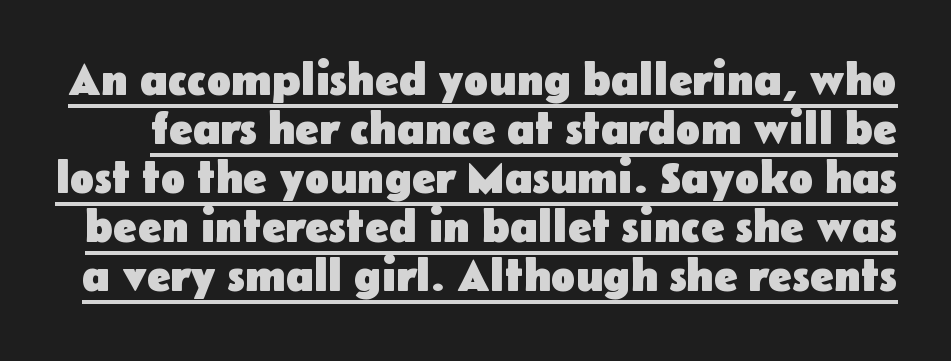
{"serif": "no", "italic": "no", "bold": "yes", "weight": "heavy", "width": "normal", "stroke_contrast": "low", "x_height": "medium", "monospaced": "no", "underline": "yes", "line_spacing": "tight", "line_spacing_ratio": 1.09, "letter_spacing": "normal", "letter_spacing_em": 0.0, "glyph_px": 45}
